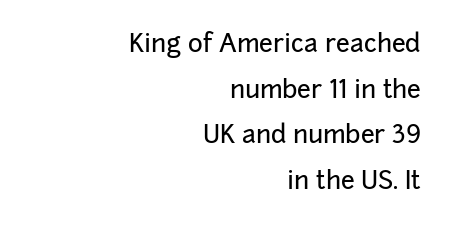
Lines of text with bare space underneath. Short note: letters normally spaced. Unlike italic type, these characters show no tilt at all. This sample is right-justified, so line beginnings fall wherever the words allow.
